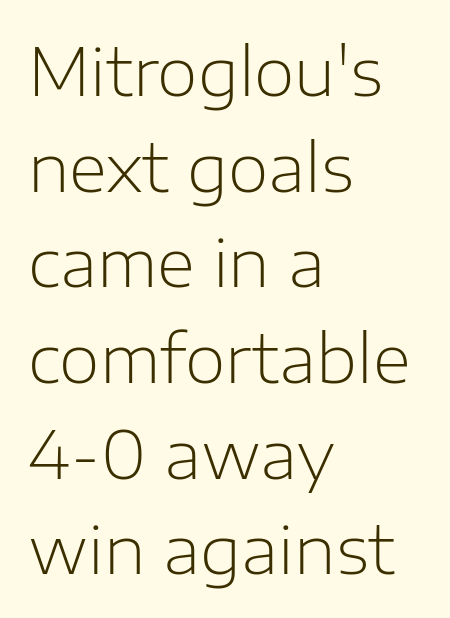
The image shows 66 px light sans-serif type, upright; set left-aligned, normal line spacing (1.45x), normal letter spacing, not underlined; low stroke contrast and a medium x-height.
